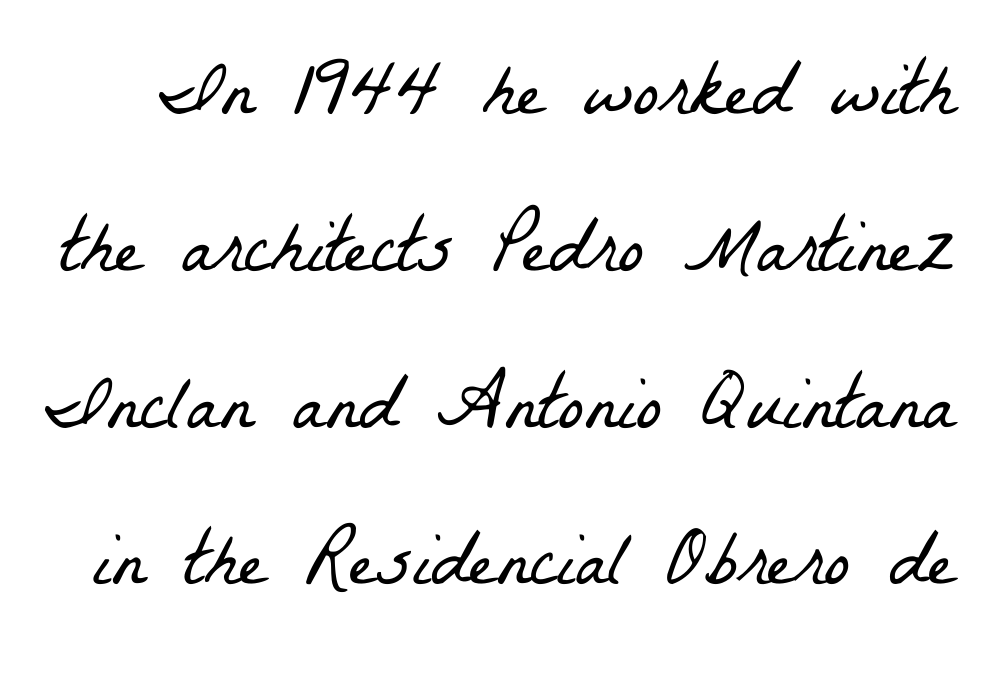
The tracking reads as untouched default to a designer's eye. A bare baseline throughout the passage. Note the varied advance widths — an 'i' is clearly narrower than an 'm'. This sample uses a serif face. In terms of leading, this rendering errs on the spacious side.
